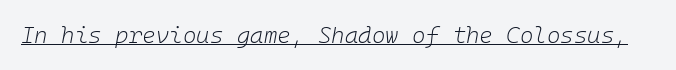
{"italic": "yes", "lean": "right", "slant_degrees": 10, "bold": "no", "underline": "yes", "letter_spacing": "normal", "letter_spacing_em": 0.0, "glyph_px": 23}
